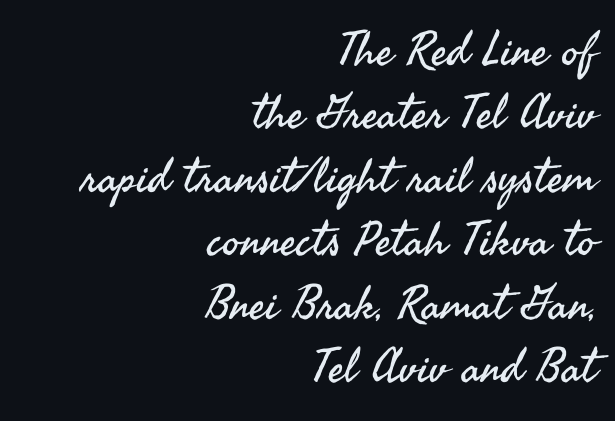
{"serif": "no", "bold": "no", "weight": "regular", "width": "normal", "stroke_contrast": "medium", "x_height": "small", "monospaced": "no", "underline": "no", "align": "right", "line_spacing": "normal", "line_spacing_ratio": 1.35, "letter_spacing": "normal", "letter_spacing_em": 0.0, "glyph_px": 47}
